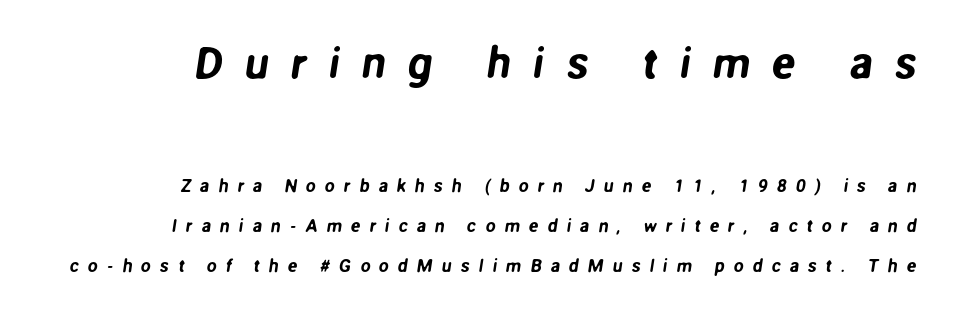
The image shows 44 px sans-serif type; set right-aligned, loose line spacing (2.22x), unusually wide letter spacing (+0.49 em), not underlined; the first (top) block is 2.44x larger; low stroke contrast and a medium x-height.
